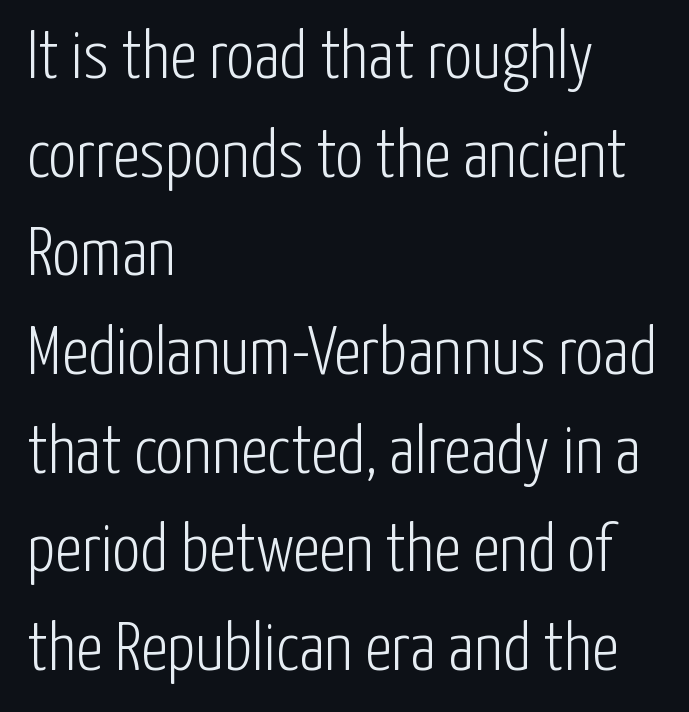
The image shows 69 px light, condensed sans-serif type, upright; set left-aligned, normal line spacing (1.43x), normal letter spacing, not underlined; low stroke contrast and a medium x-height.
